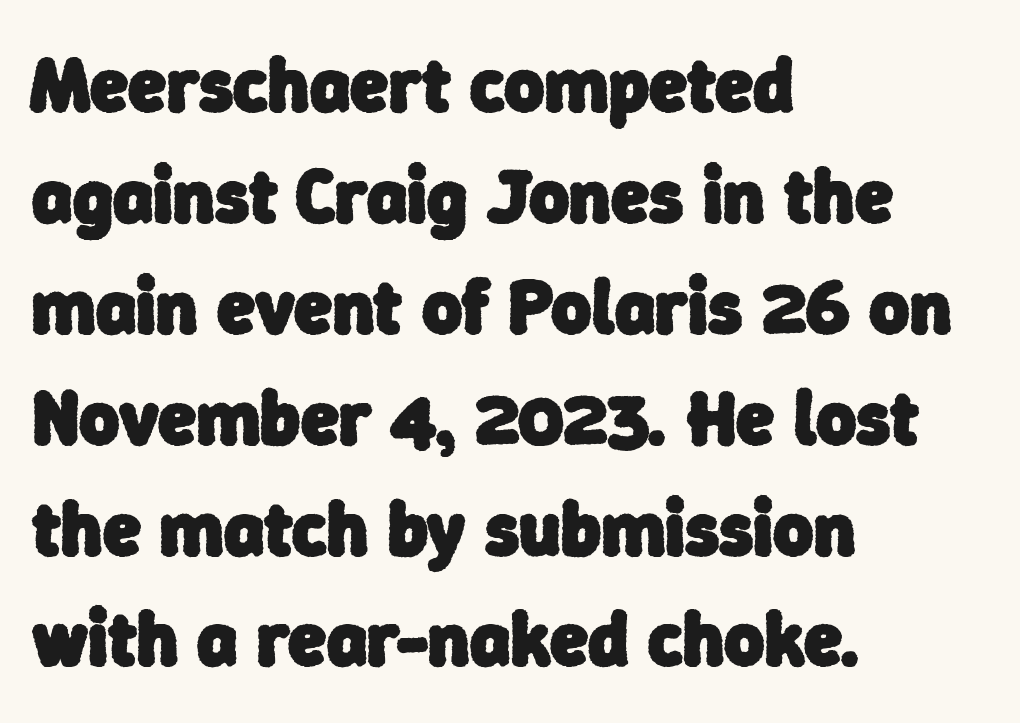
{"serif": "no", "bold": "yes", "weight": "heavy", "width": "normal", "stroke_contrast": "low", "x_height": "medium", "monospaced": "no", "underline": "no", "align": "left", "line_spacing": "normal", "line_spacing_ratio": 1.44, "letter_spacing": "normal", "letter_spacing_em": 0.0, "glyph_px": 77}
